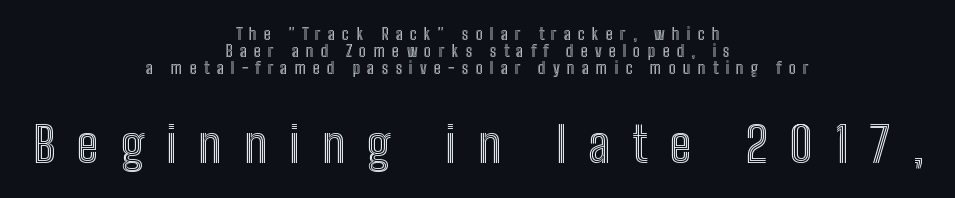
{"italic": "no", "width": "condensed", "x_height": "medium", "monospaced": "no", "underline": "no", "align": "center", "line_spacing": "tight", "line_spacing_ratio": 1.05, "letter_spacing": "wide", "letter_spacing_em": 0.45, "larger_block": "second", "size_ratio": 3.06, "glyph_px": 49}
